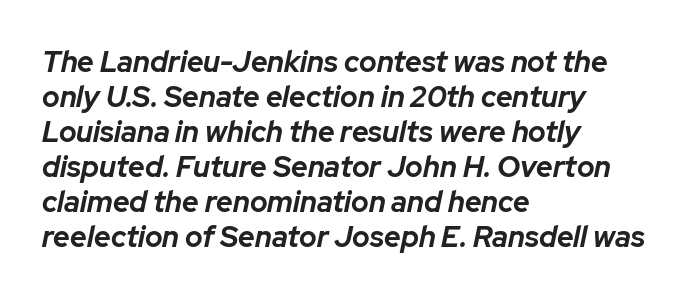
One-word summary of the alignment: left. The line texture is even and compact thanks to regular tracking. The rendering uses natural spacing where letterforms have individual widths. Descender tails drop into unmarked territory. The font's italic variant was chosen for this text. I'd describe the lettering as bold — thick and assertive.
